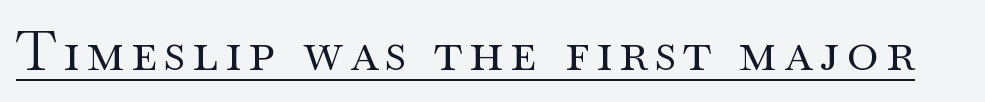
{"serif": "yes", "italic": "no", "bold": "no", "weight": "regular", "width": "wide", "stroke_contrast": "medium", "x_height": "small", "monospaced": "no", "underline": "yes", "glyph_px": 54}
